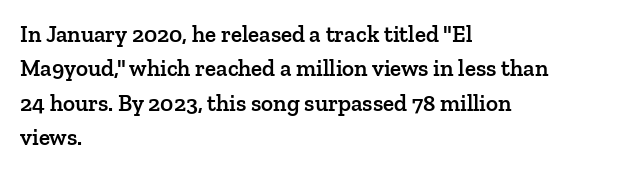
The image shows 23 px text type, upright; set left-aligned, normal line spacing (1.5x), normal letter spacing, not underlined.
